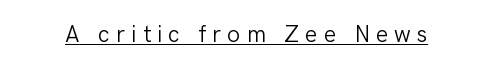
{"italic": "no", "bold": "no", "underline": "yes", "letter_spacing": "wide", "letter_spacing_em": 0.27, "glyph_px": 23}
